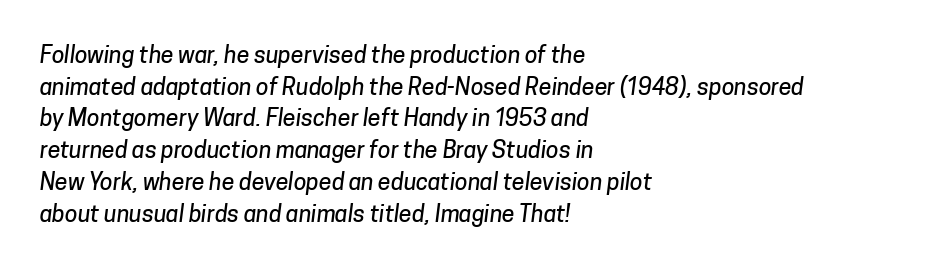
{"underline": "no", "align": "left", "line_spacing": "normal", "line_spacing_ratio": 1.38, "letter_spacing": "normal", "letter_spacing_em": 0.0, "glyph_px": 23}
